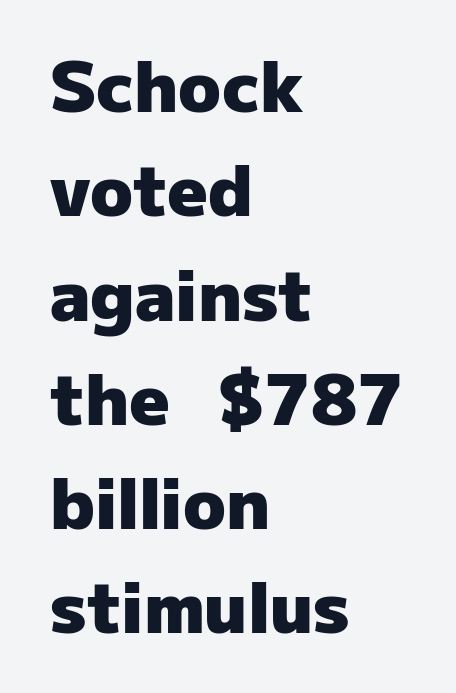
Stroke thickness is high; the sample reads as a true bold. Proportional: the letters do not fall into vertical columns. Each line starts at the same left margin while the right side varies. No word sits above an underline. If you measured baseline to baseline, you'd find a middling distance.
